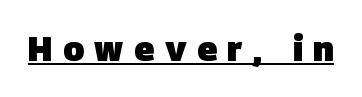
{"serif": "no", "bold": "yes", "weight": "heavy", "width": "normal", "stroke_contrast": "low", "x_height": "large", "monospaced": "no", "underline": "yes", "letter_spacing": "wide", "letter_spacing_em": 0.31, "glyph_px": 34}
